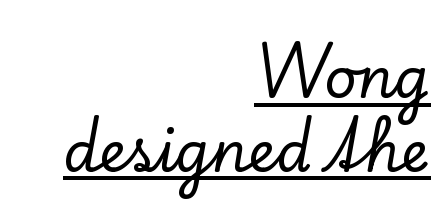
{"serif": "yes", "width": "normal", "stroke_contrast": "low", "x_height": "small", "monospaced": "no", "underline": "yes", "align": "right", "line_spacing": "normal", "line_spacing_ratio": 1.32, "letter_spacing": "normal", "letter_spacing_em": 0.0, "glyph_px": 56}
